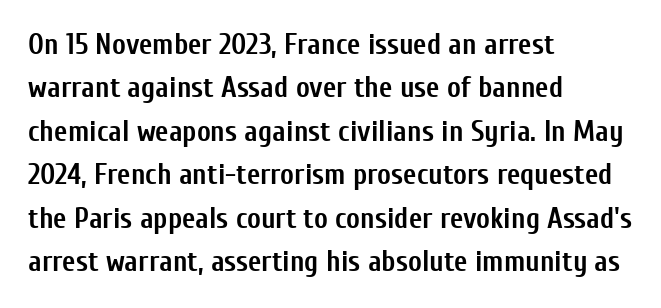
Q: Is the text bold? A: Yes.
Q: Is the text italic (slanted)? A: No, it is upright.
Q: Is the typeface a serif or a sans-serif typeface? A: Sans-serif.
Q: Is the text underlined? A: No.
Q: How is the paragraph aligned? A: Left-aligned.
Q: Is the spacing between letters normal or unusually wide? A: Normal.
Q: Is the spacing between lines tight, normal or loose? A: Normal.
Q: Width (condensed, normal, or wide)? A: Condensed.
Q: Stroke contrast? A: Low.
Q: x-height? A: Medium.
Q: Monospaced? A: No.
